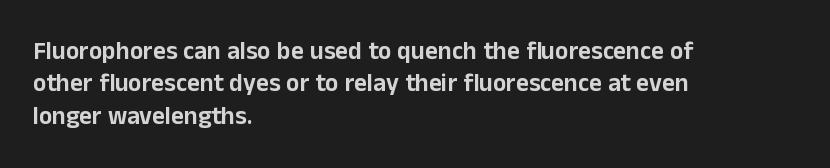
Is there much room between lines? A standard amount, neither cramped nor airy. The passage shown is not underscored anywhere. Visually the block forms a straight wall on the left and a jagged coastline on the right. The lettering holds an erect, upright posture throughout. This rendering leaves character spacing at its baseline value.
